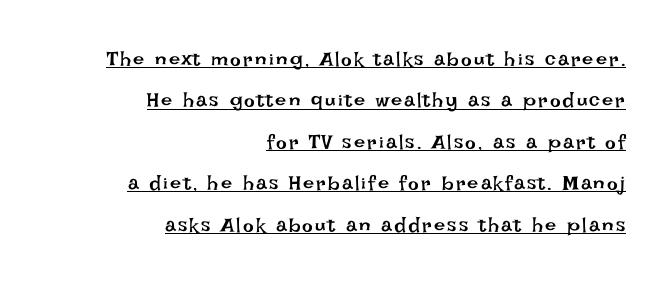
Q: Is the text bold? A: No.
Q: Is the text italic (slanted)? A: No, it is upright.
Q: Is the text underlined? A: Yes.
Q: How is the paragraph aligned? A: Right-aligned.
Q: Is the spacing between lines tight, normal or loose? A: Loose.
